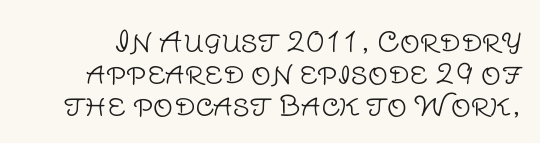
{"serif": "no", "bold": "no", "weight": "light", "width": "normal", "stroke_contrast": "low", "x_height": "large", "monospaced": "no", "underline": "no", "line_spacing": "tight", "line_spacing_ratio": 1.15, "letter_spacing": "normal", "letter_spacing_em": 0.0, "glyph_px": 28}
